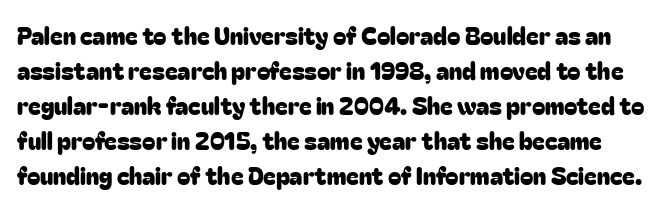
Q: Is the text italic (slanted)? A: No, it is upright.
Q: Is the text underlined? A: No.
Q: Is the spacing between letters normal or unusually wide? A: Normal.
Q: Is the spacing between lines tight, normal or loose? A: Normal.
